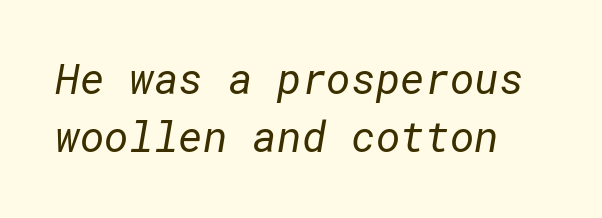
The image shows 42 px regular-weight sans-serif type; set normal line spacing (1.37x), normal letter spacing, not underlined; low stroke contrast and a medium x-height.
